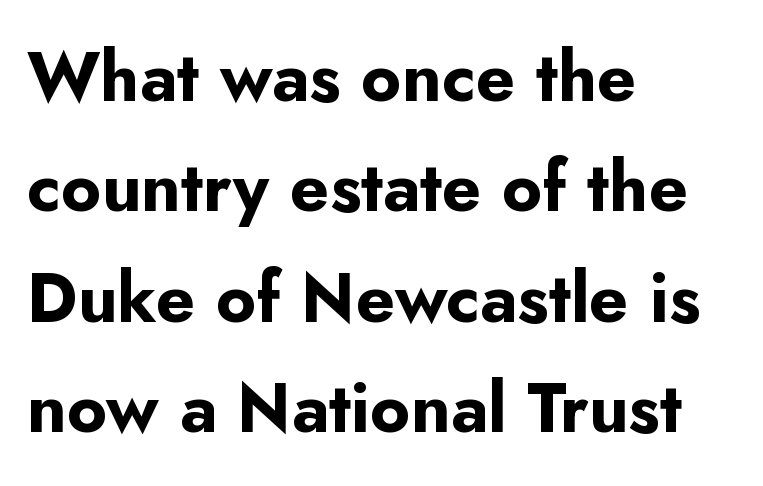
{"serif": "no", "italic": "no", "bold": "yes", "weight": "bold", "width": "normal", "stroke_contrast": "low", "x_height": "small", "monospaced": "no", "underline": "no", "align": "left", "line_spacing": "normal", "line_spacing_ratio": 1.6, "letter_spacing": "normal", "letter_spacing_em": 0.0, "glyph_px": 69}
